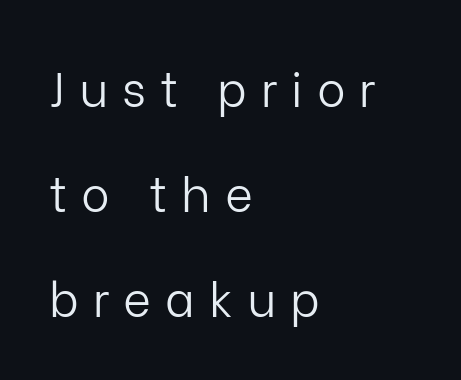
These lines are rendered in a variable-pitch font. Horizontally, the lines are justified to the leading edge only. Are there feet on the stems? There aren't — it's a sans. Each row of text sits above clean, open space.
